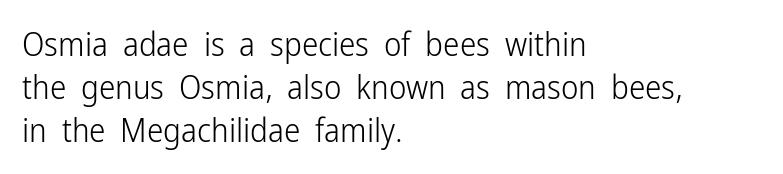
Q: Is the text bold? A: No.
Q: Is the text italic (slanted)? A: No, it is upright.
Q: Is the typeface a serif or a sans-serif typeface? A: Sans-serif.
Q: Is the text underlined? A: No.
Q: How is the paragraph aligned? A: Left-aligned.
Q: Is the spacing between letters normal or unusually wide? A: Normal.
Q: Is the spacing between lines tight, normal or loose? A: Normal.
Q: Width (condensed, normal, or wide)? A: Condensed.
Q: Stroke contrast? A: Low.
Q: x-height? A: Medium.
Q: Monospaced? A: No.
